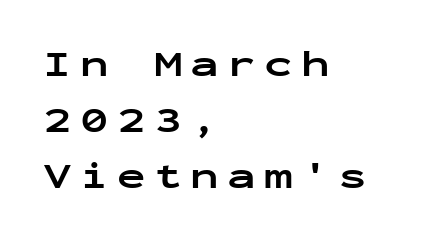
{"serif": "no", "italic": "no", "bold": "yes", "weight": "bold", "width": "wide", "stroke_contrast": "low", "x_height": "medium", "monospaced": "yes", "underline": "no", "align": "left", "line_spacing": "normal", "line_spacing_ratio": 1.47, "letter_spacing": "wide", "letter_spacing_em": 0.22, "glyph_px": 38}
